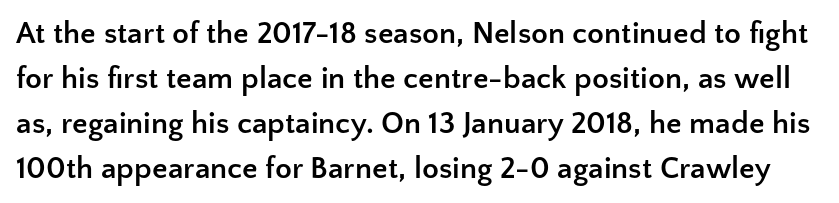
Q: Is the text bold? A: Yes.
Q: Is the text italic (slanted)? A: No, it is upright.
Q: Is the typeface a serif or a sans-serif typeface? A: Sans-serif.
Q: Is the text underlined? A: No.
Q: Is the spacing between letters normal or unusually wide? A: Normal.
Q: Is the spacing between lines tight, normal or loose? A: Normal.
Q: Width (condensed, normal, or wide)? A: Normal.
Q: Stroke contrast? A: Low.
Q: x-height? A: Medium.
Q: Monospaced? A: No.
